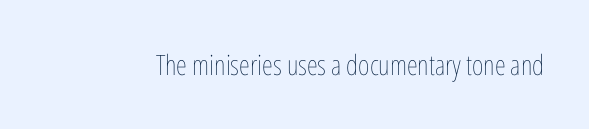
The image shows 28 px thin, condensed type, upright; set normal letter spacing, not underlined; low stroke contrast and a medium x-height.
